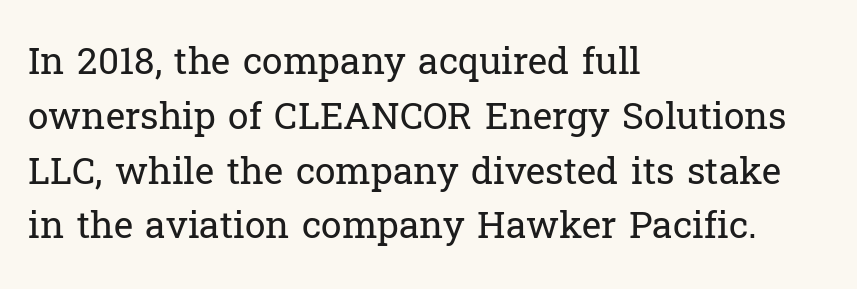
Q: Is the text bold? A: No.
Q: Is the text italic (slanted)? A: No, it is upright.
Q: Is the typeface a serif or a sans-serif typeface? A: Serif.
Q: Is the text underlined? A: No.
Q: How is the paragraph aligned? A: Left-aligned.
Q: Is the spacing between letters normal or unusually wide? A: Normal.
Q: Is the spacing between lines tight, normal or loose? A: Normal.
Q: Width (condensed, normal, or wide)? A: Normal.
Q: Stroke contrast? A: Low.
Q: x-height? A: Medium.
Q: Monospaced? A: No.
